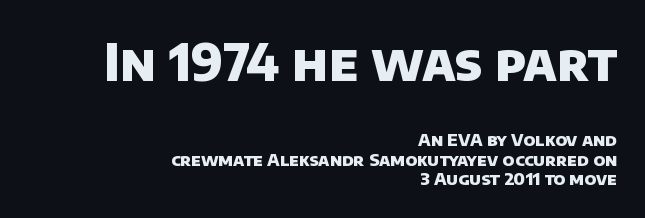
Q: Is the text bold? A: Yes.
Q: Is the typeface a serif or a sans-serif typeface? A: Sans-serif.
Q: Is the text underlined? A: No.
Q: How is the paragraph aligned? A: Right-aligned.
Q: Is the spacing between letters normal or unusually wide? A: Normal.
Q: Which block of text is set in a larger size, the first (top) or the second (bottom)? A: The first (top) one.
Q: Width (condensed, normal, or wide)? A: Normal.
Q: Stroke contrast? A: Low.
Q: x-height? A: Large.
Q: Monospaced? A: No.
